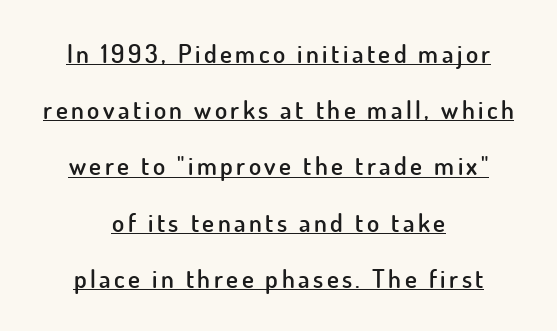
The image shows 25 px text type, upright; set centered, loose line spacing (2.25x), underlined.
